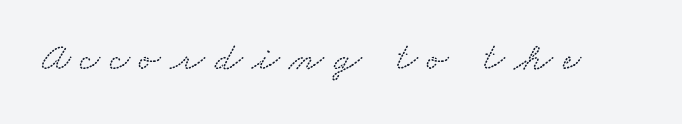
Note the varied advance widths — an 'i' is clearly narrower than an 'm'. Type without underlining. The tracking reads as deliberately expanded to a designer's eye. Little horizontal feet cap the strokes, marking this as serif type.
